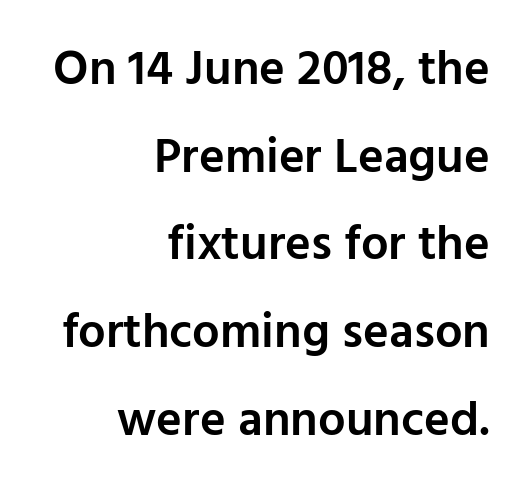
Q: Is the text bold? A: Semi-bold.
Q: Is the text italic (slanted)? A: No, it is upright.
Q: Is the typeface a serif or a sans-serif typeface? A: Sans-serif.
Q: Is the text underlined? A: No.
Q: How is the paragraph aligned? A: Right-aligned.
Q: Is the spacing between letters normal or unusually wide? A: Normal.
Q: Width (condensed, normal, or wide)? A: Normal.
Q: Stroke contrast? A: Low.
Q: x-height? A: Medium.
Q: Monospaced? A: No.
